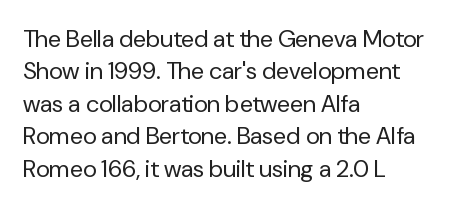
The image shows 24 px text type, upright; set left-aligned, normal line spacing (1.35x), normal letter spacing, not underlined.
